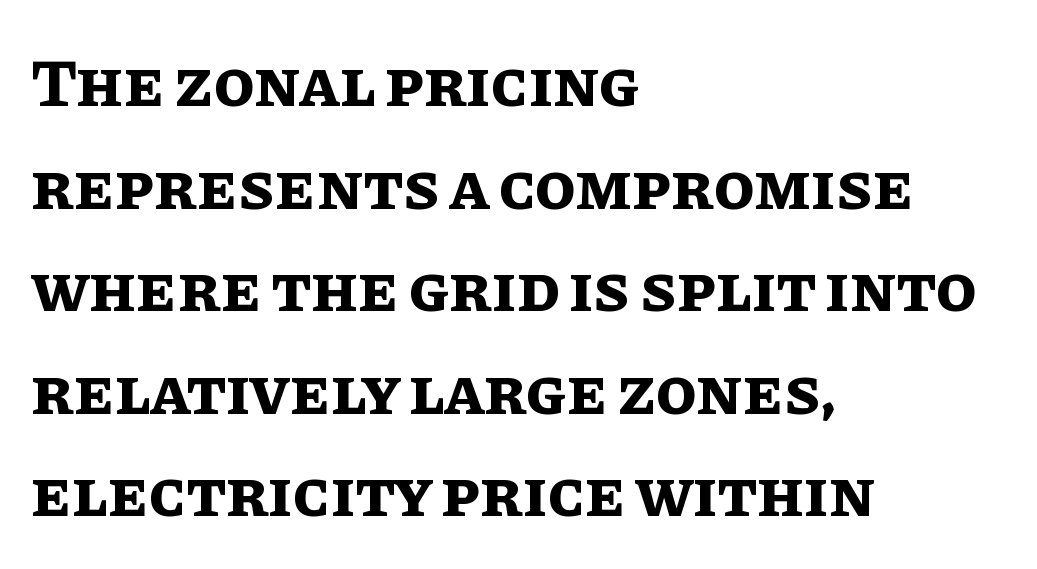
Q: Is the text bold? A: Yes.
Q: Is the text italic (slanted)? A: No, it is upright.
Q: Is the text underlined? A: No.
Q: How is the paragraph aligned? A: Left-aligned.
Q: Is the spacing between letters normal or unusually wide? A: Normal.
Q: Is the spacing between lines tight, normal or loose? A: Normal.
Q: Width (condensed, normal, or wide)? A: Normal.
Q: Stroke contrast? A: Low.
Q: x-height? A: Large.
Q: Monospaced? A: No.
